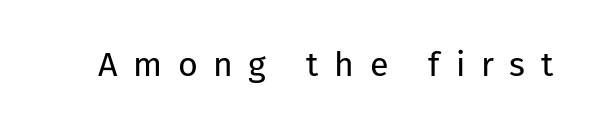
Vertical stems look standard width or narrower in stroke. This sample has the flowing, uneven cadence of proportional lettering. The foot of each line stays bare and open. Observe the absence of serifs on each vertical stroke in this sample.
